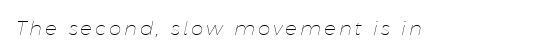
The image shows 20 px text type, italic (leaning right); set not underlined.
